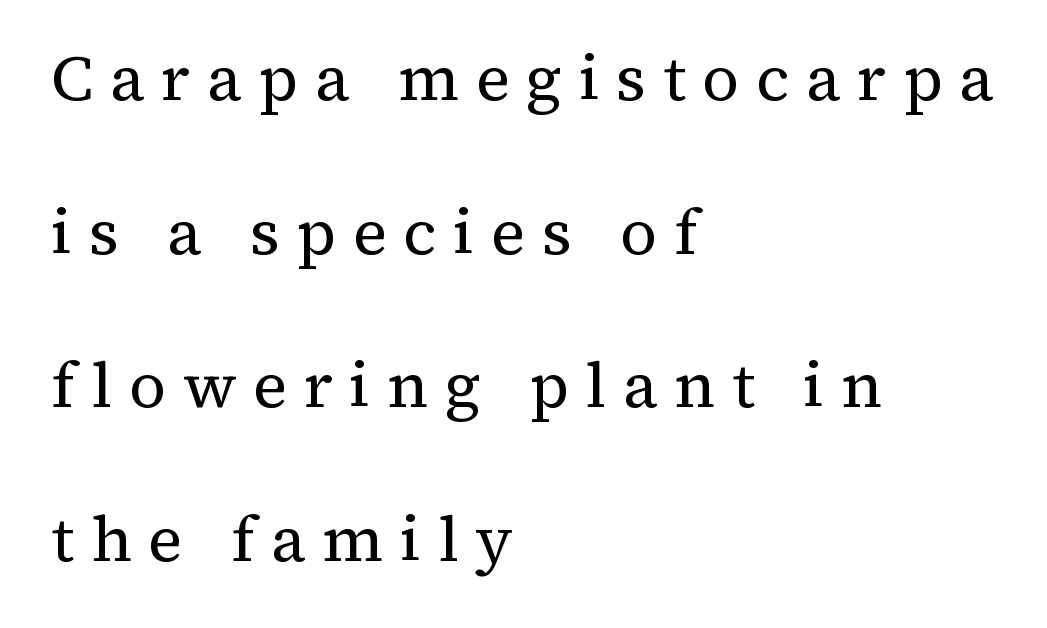
{"serif": "yes", "italic": "no", "bold": "no", "weight": "regular", "width": "normal", "stroke_contrast": "medium", "x_height": "medium", "monospaced": "no", "underline": "no", "align": "left", "line_spacing": "loose", "line_spacing_ratio": 2.4, "letter_spacing": "wide", "letter_spacing_em": 0.26, "glyph_px": 64}
